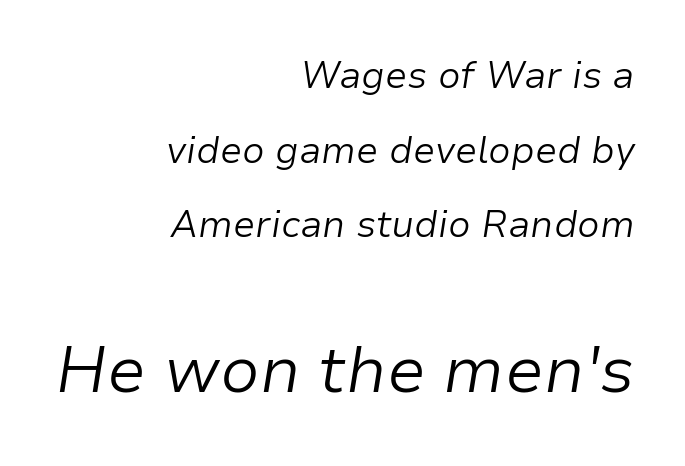
Do the characters align in a grid? No, the font is proportional. Where is the straight margin? On the right. Descenders are the only things crossing below the line. This rendering leaves character spacing at its baseline value. The strokes carry an ordinary text weight at most. The passage shown begins with its smaller block and ends with its larger one.
